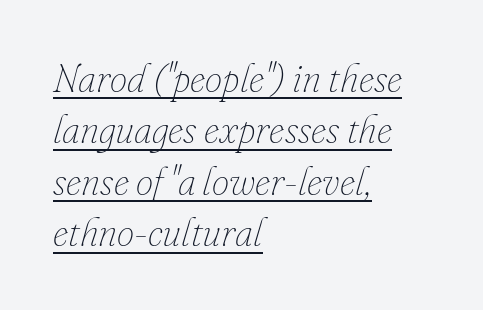
Proportional: the letters do not fall into vertical columns. The type is set solid horizontally, with unmodified tracking. Decoration check: the copy is underlined. Honestly, the row spacing looks completely unremarkable. The rag falls on the right side of this text block. The passage shown leans; its letterforms are oblique.
